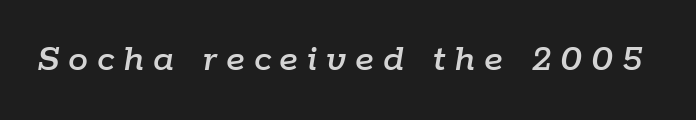
{"italic": "yes", "lean": "right", "slant_degrees": 9, "width": "normal", "stroke_contrast": "low", "x_height": "medium", "monospaced": "no", "underline": "no", "letter_spacing": "wide", "letter_spacing_em": 0.22, "glyph_px": 40}
